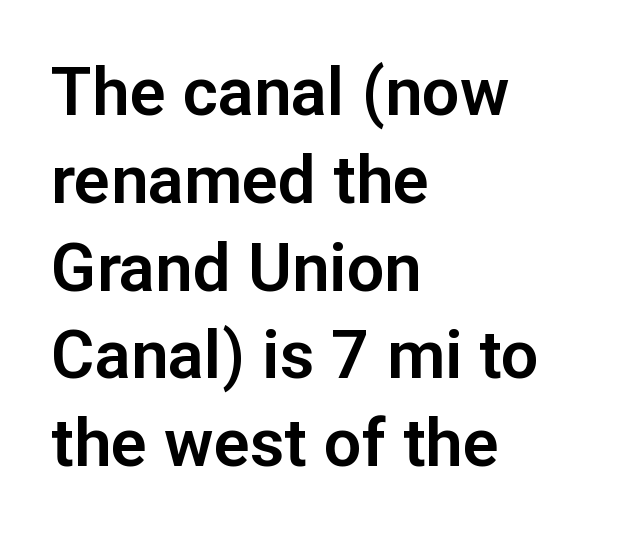
The image shows 67 px sans-serif type, upright; set left-aligned, normal line spacing (1.31x), normal letter spacing, not underlined; low stroke contrast and a medium x-height.
